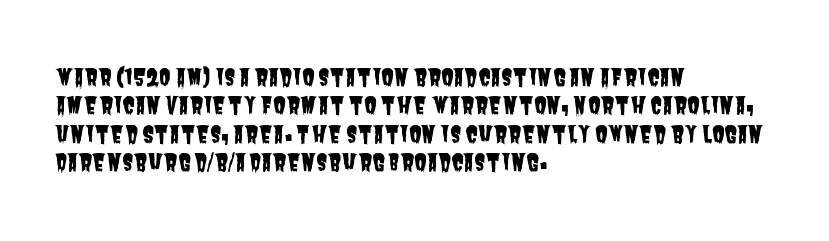
{"underline": "no", "align": "left", "line_spacing_ratio": 1.23, "letter_spacing": "normal", "letter_spacing_em": 0.0, "glyph_px": 23}
